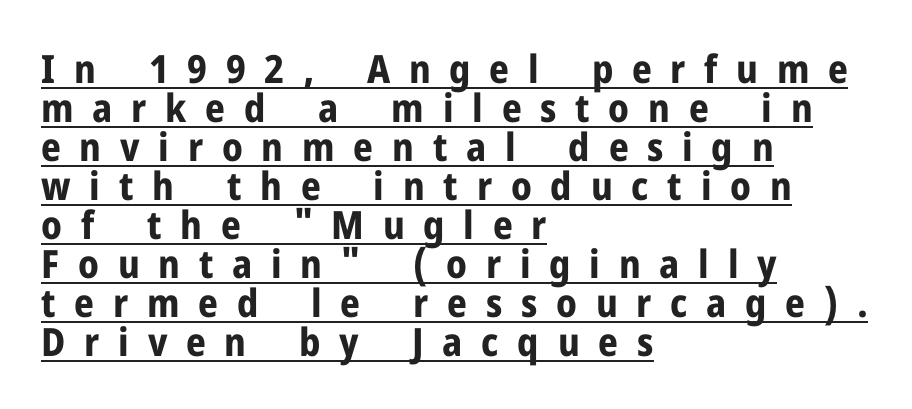
Classification — sans serif. Note the varied advance widths — an 'i' is clearly narrower than an 'm'. The paragraph has a hard left edge and a soft right edge. Observe the wide spacing: letters keep a clear distance from each other. Rendered with straight, roman letterforms. Caption: lettering with a line underneath.
